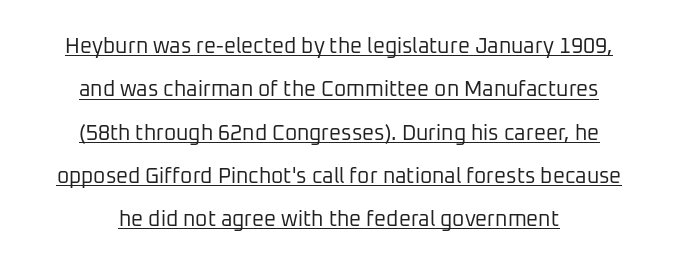
The image shows 21 px text type, upright; set loose line spacing (2.06x), normal letter spacing, underlined.
